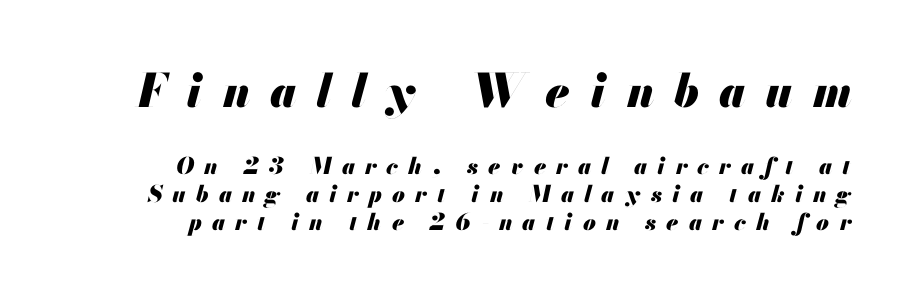
A student would call this right alignment; a typographer would say flush right, rag left. Every letter is thick-stroked: bold, no question. You can tell it's italic because the verticals aren't actually vertical. Does the bottom block carry the larger type? No, the top block does. Proportional: the letters do not fall into vertical columns.
